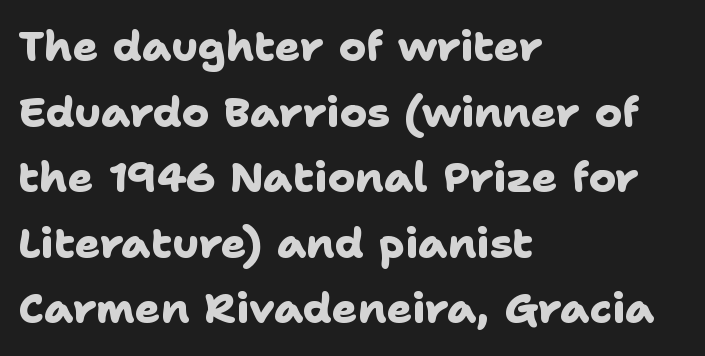
{"serif": "no", "bold": "yes", "weight": "heavy", "width": "normal", "stroke_contrast": "low", "x_height": "medium", "monospaced": "no", "underline": "no", "align": "left", "line_spacing": "normal", "line_spacing_ratio": 1.56, "letter_spacing": "normal", "letter_spacing_em": 0.0, "glyph_px": 42}
